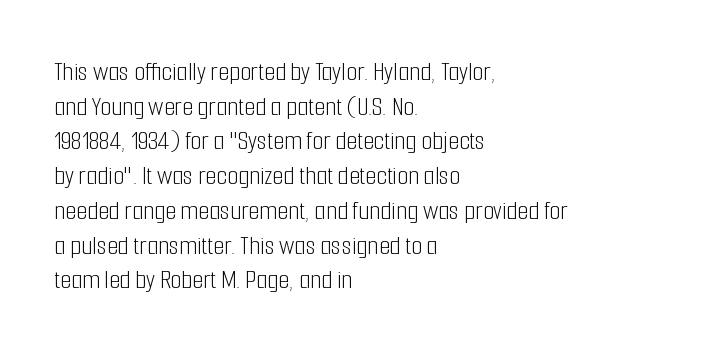
Q: Is the text bold? A: No.
Q: Is the text italic (slanted)? A: No, it is upright.
Q: Is the typeface a serif or a sans-serif typeface? A: Sans-serif.
Q: Is the text underlined? A: No.
Q: How is the paragraph aligned? A: Left-aligned.
Q: Is the spacing between letters normal or unusually wide? A: Normal.
Q: Width (condensed, normal, or wide)? A: Condensed.
Q: Stroke contrast? A: Low.
Q: x-height? A: Medium.
Q: Monospaced? A: No.
